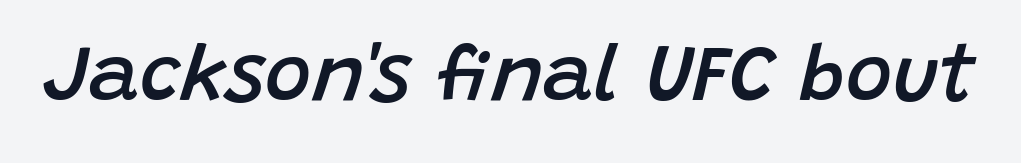
The image shows 79 px semibold type, italic (leaning right); set normal letter spacing, not underlined; low stroke contrast and a large x-height.
